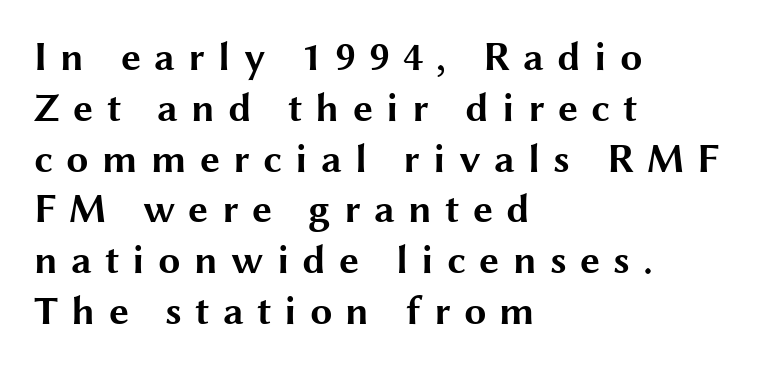
A student would call this left alignment; a typographer would say flush left, rag right. The leading is moderate, giving the passage an even texture. The string is rendered with underlining switched off. The glyphs in this specimen are sans serif. Think of a printed novel: that variable character pitch is what you see here.
